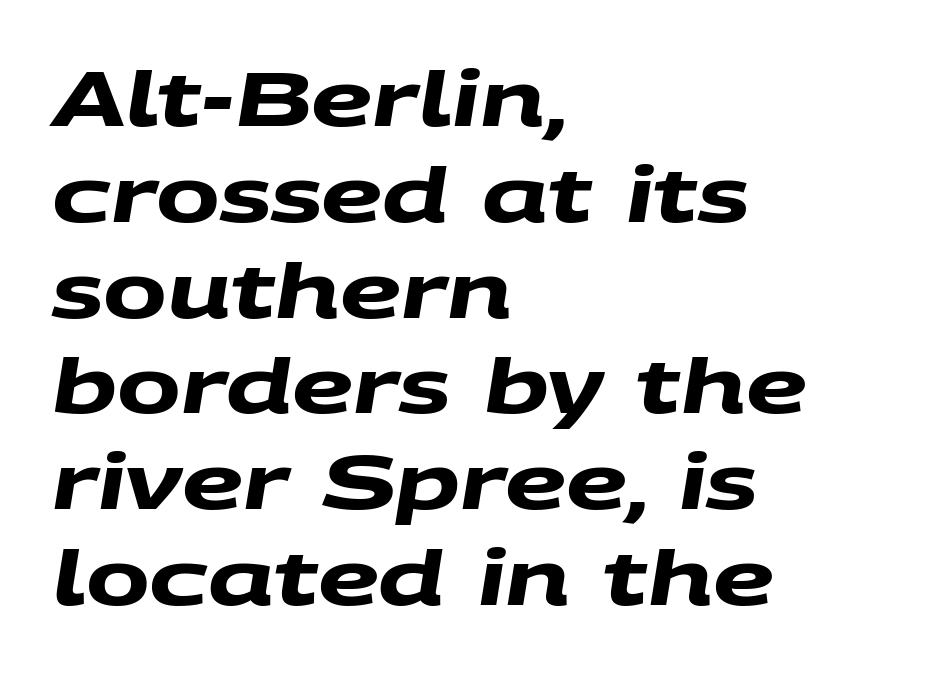
Q: Is the text bold? A: Yes.
Q: Is the typeface a serif or a sans-serif typeface? A: Sans-serif.
Q: Is the text underlined? A: No.
Q: How is the paragraph aligned? A: Left-aligned.
Q: Is the spacing between letters normal or unusually wide? A: Normal.
Q: Is the spacing between lines tight, normal or loose? A: Normal.
Q: Width (condensed, normal, or wide)? A: Wide.
Q: Stroke contrast? A: Medium.
Q: x-height? A: Large.
Q: Monospaced? A: No.
